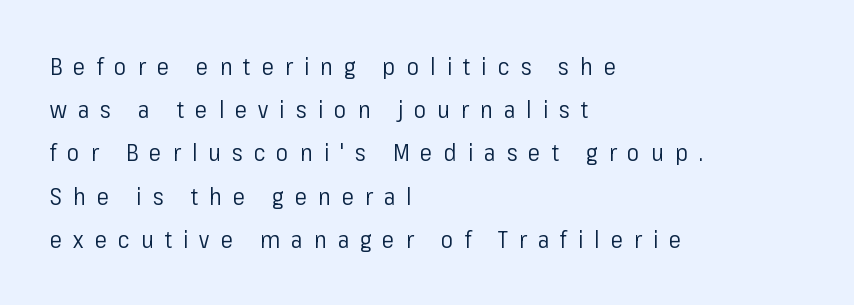
{"italic": "no", "bold": "no", "underline": "no", "align": "left", "line_spacing_ratio": 1.88, "letter_spacing": "wide", "letter_spacing_em": 0.48, "glyph_px": 23}
